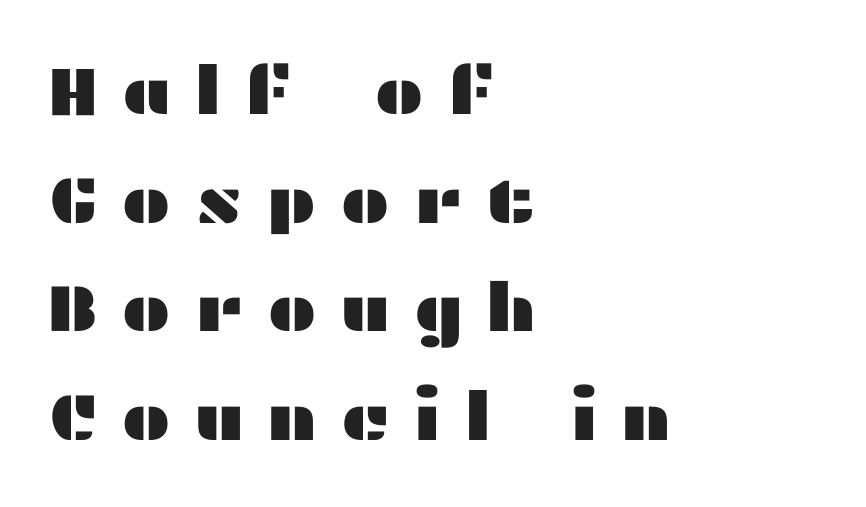
These lines are rendered in a variable-pitch font. This is sans-serif lettering, the kind often seen on screens and signage. Every row of glyphs begins at an identical x-position on the left. You can tell it's not italic because the verticals are truly vertical. The string is rendered with underlining switched off.
